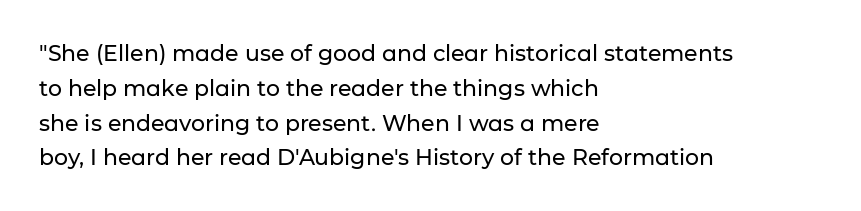
{"italic": "no", "underline": "no", "align": "left", "line_spacing": "normal", "line_spacing_ratio": 1.58, "letter_spacing": "normal", "letter_spacing_em": 0.0, "glyph_px": 22}
